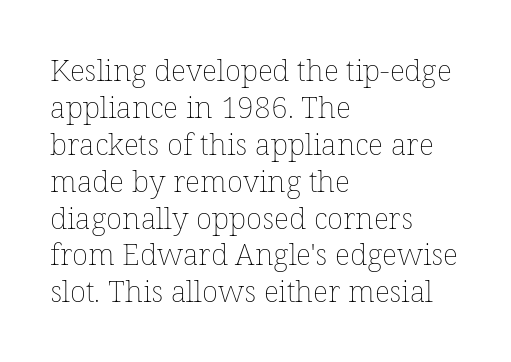
{"italic": "no", "bold": "no", "weight": "thin", "width": "normal", "stroke_contrast": "low", "x_height": "medium", "monospaced": "no", "underline": "no", "align": "left", "line_spacing_ratio": 1.23, "letter_spacing": "normal", "letter_spacing_em": 0.0, "glyph_px": 30}
